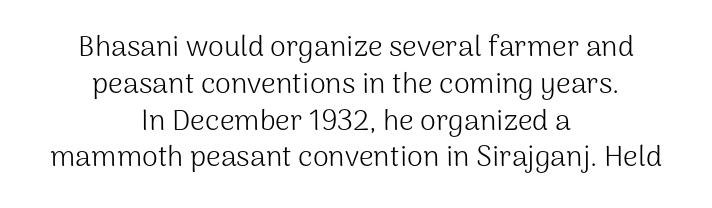
Q: Is the text bold? A: No.
Q: Is the text italic (slanted)? A: No, it is upright.
Q: Is the typeface a serif or a sans-serif typeface? A: Sans-serif.
Q: Is the text underlined? A: No.
Q: How is the paragraph aligned? A: Centered.
Q: Is the spacing between letters normal or unusually wide? A: Normal.
Q: Is the spacing between lines tight, normal or loose? A: Normal.
Q: Width (condensed, normal, or wide)? A: Normal.
Q: Stroke contrast? A: Medium.
Q: x-height? A: Medium.
Q: Monospaced? A: No.
